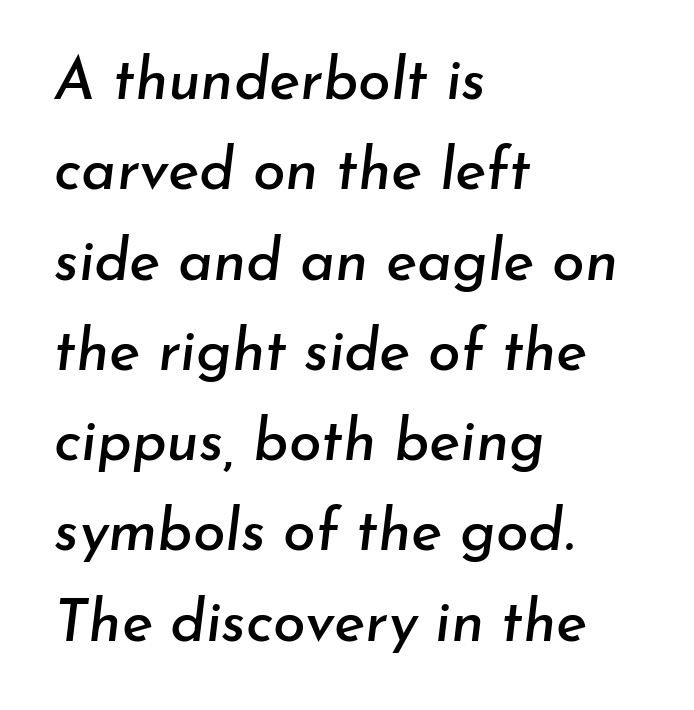
Think of a printed novel: that variable character pitch is what you see here. Short and long lines alike share a common starting point at left. Posture: slanted. Just letters on the line, the space beneath them empty. Quick note: interline space is typical. This sample uses plain, unmodified letter spacing.
